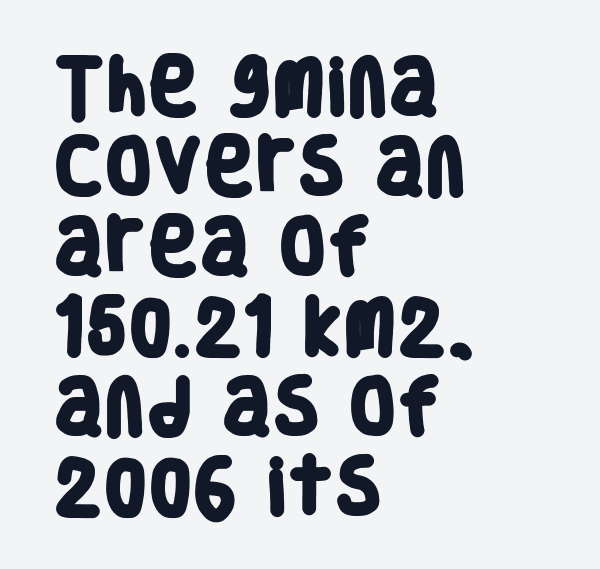
The image shows 62 px heavy, condensed sans-serif type; set left-aligned, normal line spacing (1.29x), normal letter spacing, not underlined; low stroke contrast and a large x-height.
